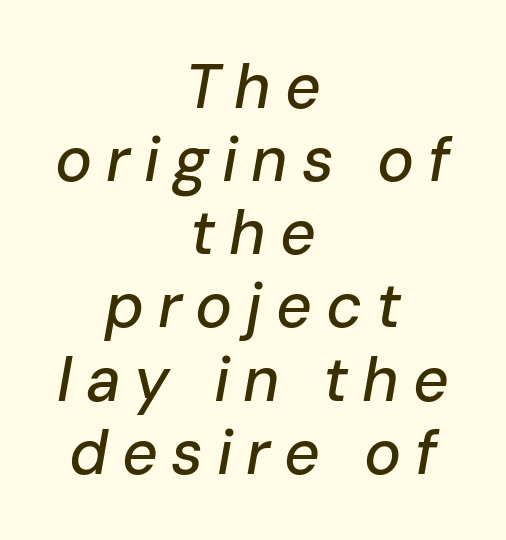
The image shows 62 px text type, italic (leaning right); set centered, line spacing 1.18x, unusually wide letter spacing (+0.22 em), not underlined; low stroke contrast and a medium x-height.
